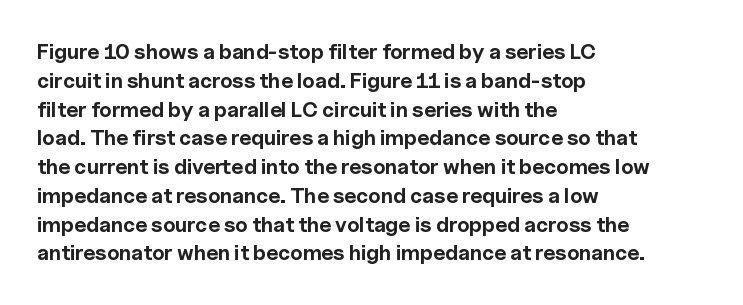
Leftover space on each line is placed entirely after the last word. The baseline area is clear. Tracking value appears to be zero — textbook default spacing. Is the type bold? Yes — the strokes are clearly thick and heavy.
